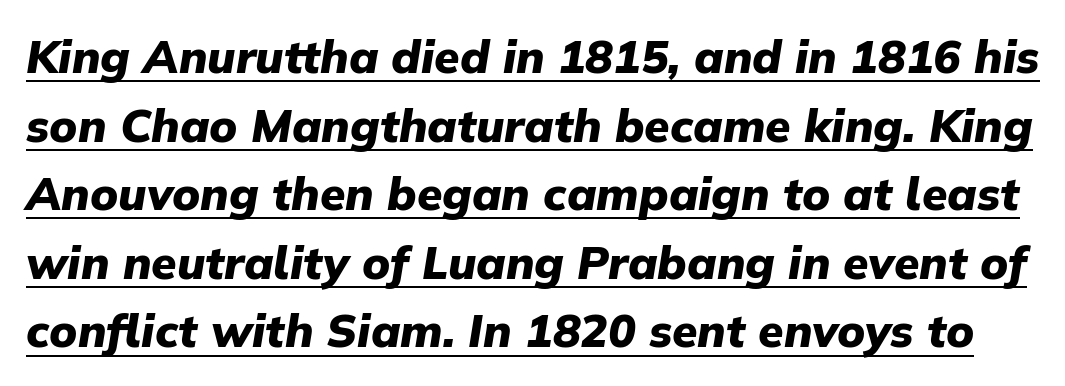
{"italic": "yes", "lean": "right", "slant_degrees": 9, "bold": "yes", "weight": "heavy", "width": "normal", "stroke_contrast": "low", "x_height": "medium", "monospaced": "no", "underline": "yes", "line_spacing": "normal", "line_spacing_ratio": 1.49, "letter_spacing": "normal", "letter_spacing_em": 0.0, "glyph_px": 46}
